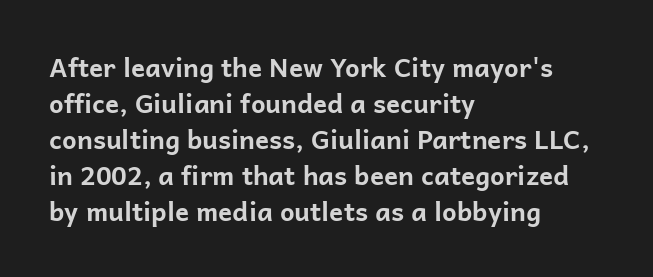
Weight: bold. Inter-character spacing is left at the font's built-in metrics. Check the space under the baseline: it is left empty. These lines sit exactly where default settings would place them. Compared with a centered layout, this one pins lines to the left instead.
